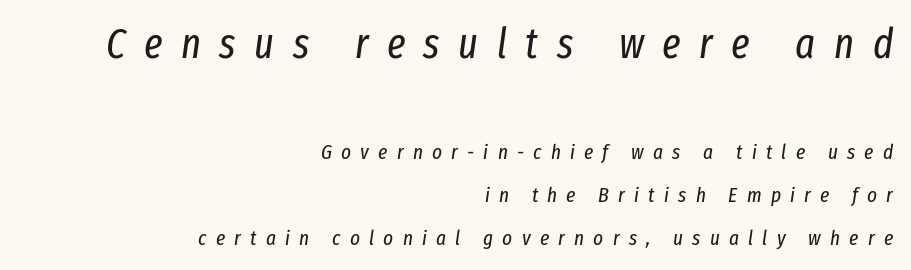
{"italic": "yes", "lean": "right", "slant_degrees": 8, "bold": "no", "weight": "regular", "width": "condensed", "stroke_contrast": "low", "x_height": "medium", "monospaced": "no", "underline": "no", "align": "right", "line_spacing": "loose", "line_spacing_ratio": 2.07, "letter_spacing": "wide", "letter_spacing_em": 0.44, "larger_block": "first", "size_ratio": 2.0, "glyph_px": 42}
